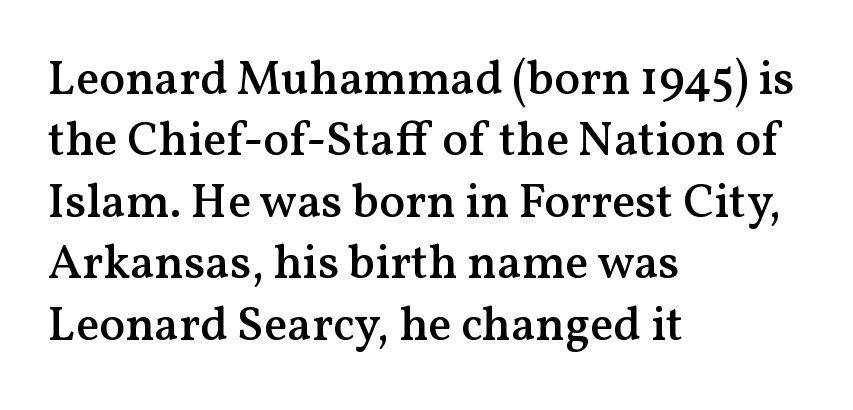
The image shows 48 px semibold serif type, upright; set left-aligned, normal line spacing (1.28x), normal letter spacing, not underlined; medium stroke contrast and a medium x-height.
